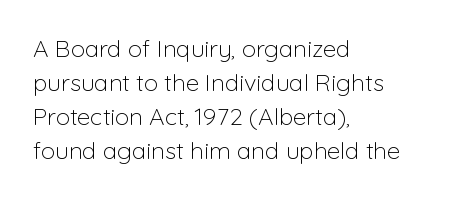
Q: Is the text bold? A: No.
Q: Is the text italic (slanted)? A: No, it is upright.
Q: Is the text underlined? A: No.
Q: How is the paragraph aligned? A: Left-aligned.
Q: Is the spacing between letters normal or unusually wide? A: Normal.
Q: Is the spacing between lines tight, normal or loose? A: Normal.
